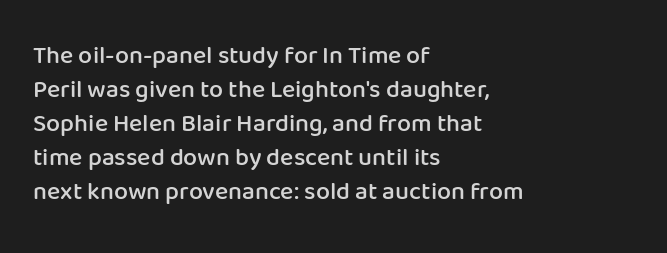
Q: Is the text bold? A: Semi-bold.
Q: Is the text italic (slanted)? A: No, it is upright.
Q: Is the text underlined? A: No.
Q: How is the paragraph aligned? A: Left-aligned.
Q: Is the spacing between letters normal or unusually wide? A: Normal.
Q: Is the spacing between lines tight, normal or loose? A: Normal.
